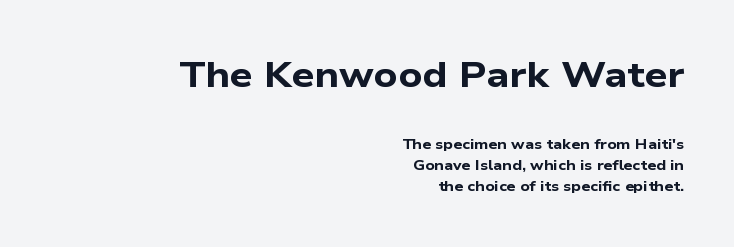
Q: Is the text bold? A: Yes.
Q: Is the typeface a serif or a sans-serif typeface? A: Sans-serif.
Q: Is the text underlined? A: No.
Q: How is the paragraph aligned? A: Right-aligned.
Q: Is the spacing between letters normal or unusually wide? A: Normal.
Q: Is the spacing between lines tight, normal or loose? A: Normal.
Q: Which block of text is set in a larger size, the first (top) or the second (bottom)? A: The first (top) one.
Q: Width (condensed, normal, or wide)? A: Wide.
Q: Stroke contrast? A: Low.
Q: x-height? A: Medium.
Q: Monospaced? A: No.
